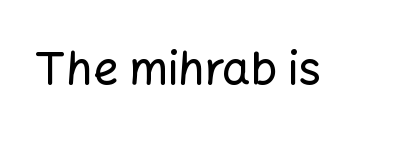
Examine the stroke ends and you'll find no serifs. The letters sit at their default tracking, neither squeezed nor spread. A typesetter would call this proportional, since set widths differ per character. Vertical strokes here are truly vertical. Underlining? Definitely not there.
